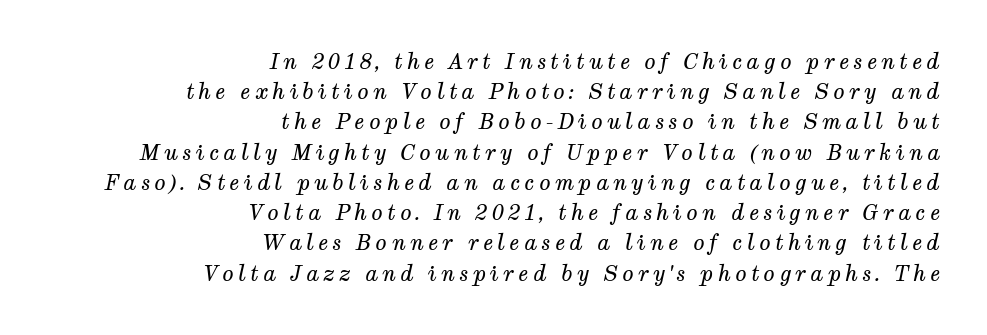
The glyphs are unaccompanied by any horizontal stroke below them. The glyphs look as if they've been sheared to an angle. There is plenty of visible air inserted between adjacent glyphs. Horizontal bands of white between lines are of average thickness. Horizontally, the lines are justified to the trailing edge only. The weight tops out at a normal text grade.
